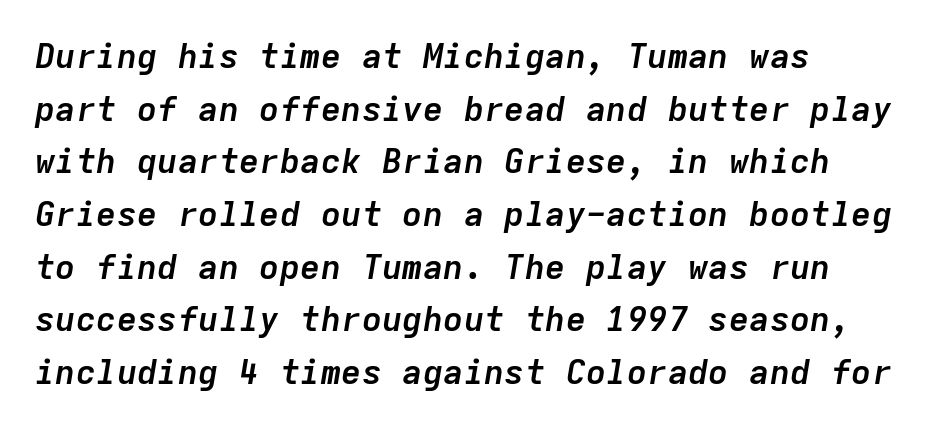
{"italic": "yes", "lean": "right", "slant_degrees": 9, "bold": "yes", "weight": "semibold", "width": "normal", "stroke_contrast": "low", "x_height": "medium", "monospaced": "yes", "underline": "no", "align": "left", "line_spacing": "normal", "line_spacing_ratio": 1.55, "letter_spacing": "normal", "letter_spacing_em": 0.0, "glyph_px": 34}
